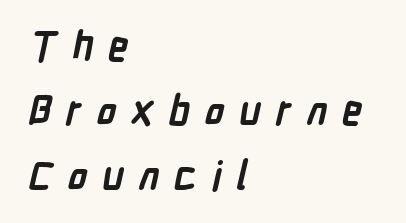
{"serif": "no", "bold": "yes", "weight": "semibold", "width": "condensed", "stroke_contrast": "low", "x_height": "medium", "monospaced": "no", "underline": "no", "align": "left", "line_spacing": "normal", "line_spacing_ratio": 1.61, "letter_spacing": "wide", "letter_spacing_em": 0.37, "glyph_px": 40}
